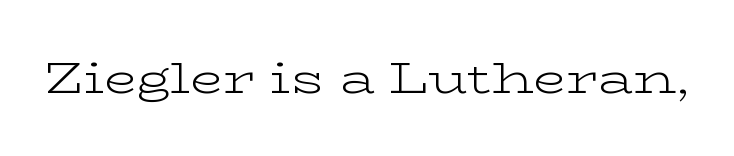
This sample has the flowing, uneven cadence of proportional lettering. The letters carry serifs — small finishing strokes at the ends of their stems. The letters sit at their default tracking, neither squeezed nor spread. A quiet, ordinary-to-light weight characterises the typeface. Posture: straight, roman, zero tilt.
